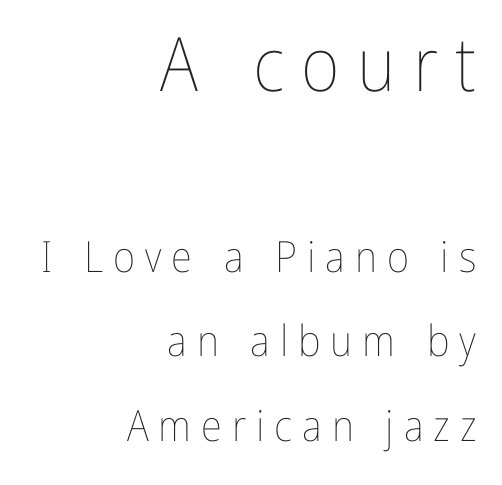
The image shows 75 px thin, condensed type, upright; set right-aligned, loose line spacing (1.97x), unusually wide letter spacing (+0.23 em), not underlined; the first (top) block is 1.74x larger; low stroke contrast and a medium x-height.
